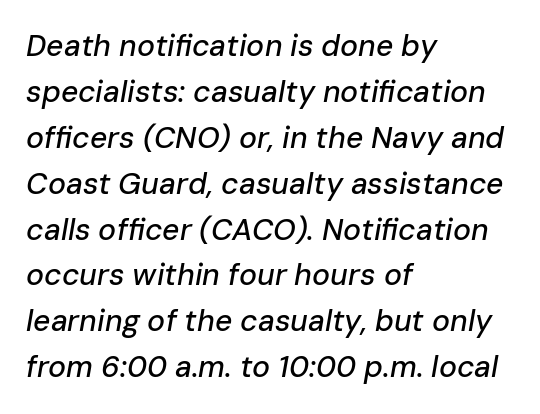
{"italic": "yes", "lean": "right", "slant_degrees": 10, "width": "normal", "stroke_contrast": "low", "x_height": "medium", "monospaced": "no", "underline": "no", "align": "left", "line_spacing": "normal", "line_spacing_ratio": 1.53, "letter_spacing": "normal", "letter_spacing_em": 0.0, "glyph_px": 30}
